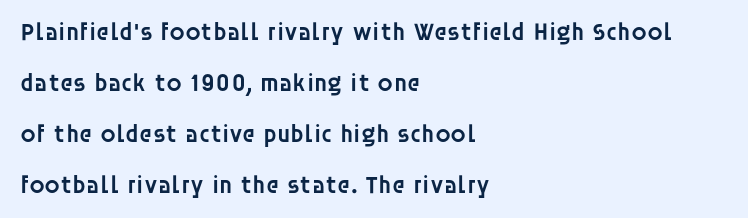
The rendering keeps characters at their native spacing. Airy leading. Notice the strokes are somewhat thickened but not fully heavy: this is a semibold. Is the block centered? No — it sits flush against the left margin.
